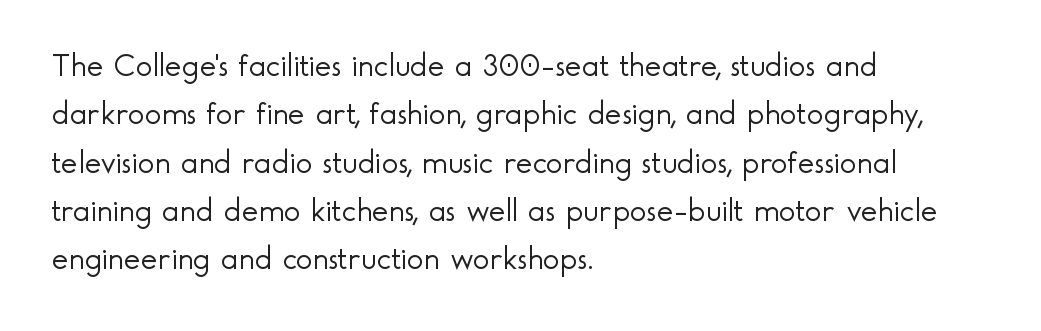
The image shows 32 px light sans-serif type, upright; set left-aligned, normal line spacing (1.51x), normal letter spacing, not underlined; a small x-height.
